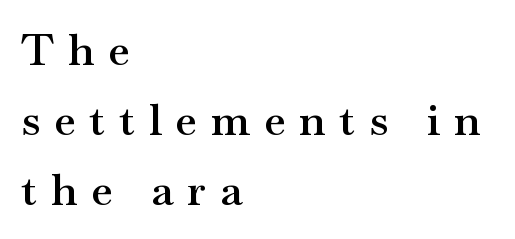
Short note: letters widely spaced. This rendering employs a face with finishing strokes, i.e., a serif. Is the type bold? Partly — it's a semibold, heavier than regular but not fully bold. The area under the type is left untouched. Successive baselines arrive at the customary interval. Does the copy run flush right? No — it runs flush left.
